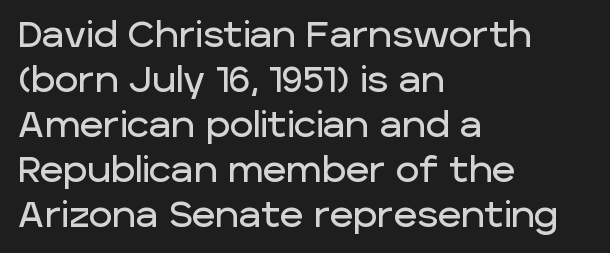
The image shows 36 px sans-serif type, upright; set left-aligned, normal line spacing (1.25x), normal letter spacing, not underlined; low stroke contrast and a large x-height.
